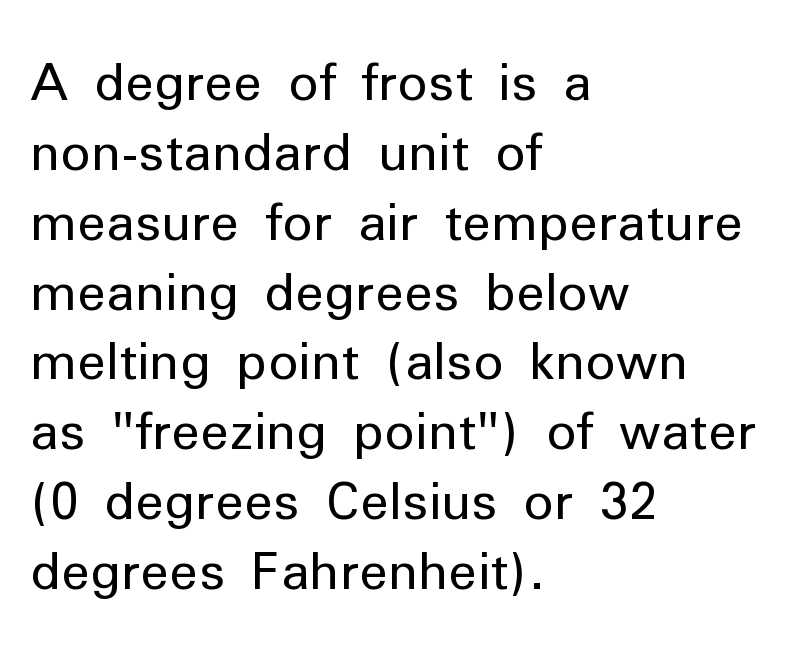
The image shows 51 px regular-weight sans-serif type, upright; set left-aligned, normal line spacing (1.37x), normal letter spacing, not underlined; low stroke contrast and a medium x-height.
